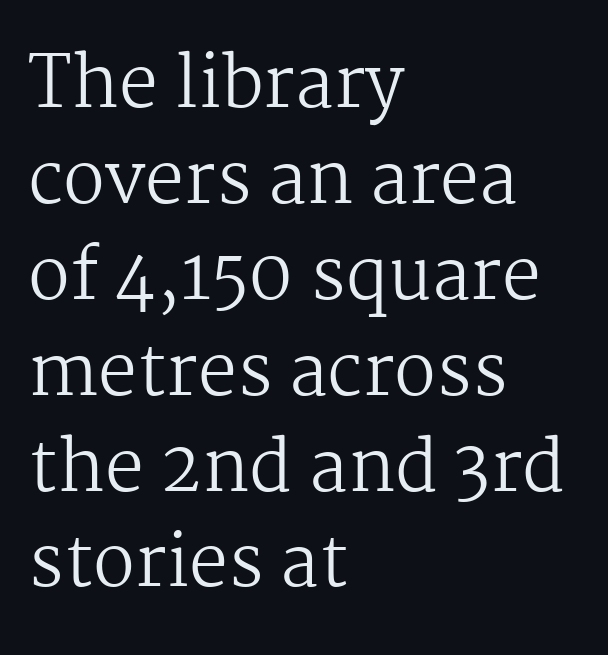
The image shows 70 px regular-weight serif type, upright; set left-aligned, normal line spacing (1.37x), normal letter spacing, not underlined; medium stroke contrast and a medium x-height.
